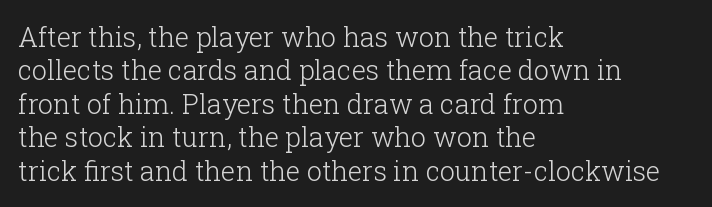
{"italic": "no", "bold": "no", "underline": "no", "align": "left", "line_spacing_ratio": 1.24, "letter_spacing": "normal", "letter_spacing_em": 0.0, "glyph_px": 27}
